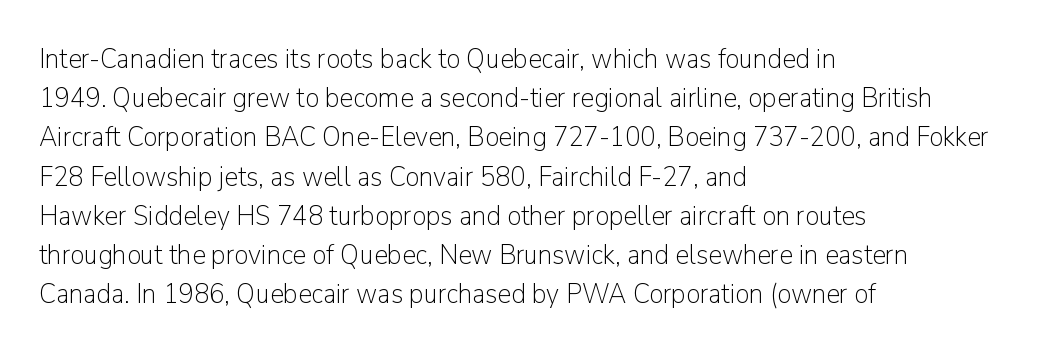
The image shows 28 px light sans-serif type, upright; set left-aligned, normal line spacing (1.4x), normal letter spacing, not underlined; low stroke contrast and a medium x-height.
